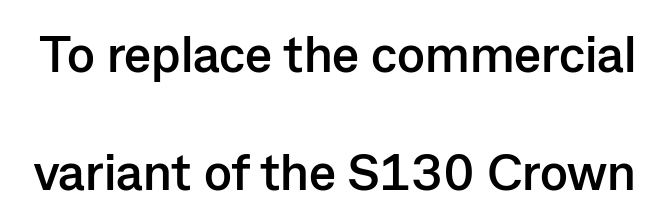
The rendering uses natural spacing where letterforms have individual widths. Nothing unusual about the tracking: characters are spaced as the font intends. Decoration check: the copy has no underline. The rendering shows plain stroke endings on the letterforms — a sans-serif design. Posture: vertical.
